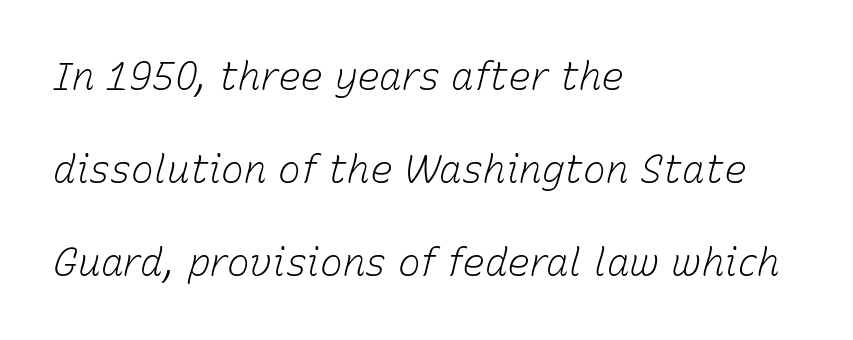
What's the leading like? Stretched, with rows far apart. The space beneath each line is pristine and unruled. In terms of letterspacing, this is plain default setting. The weight tops out at a normal text grade. The passage is arranged the way most books set body copy — flush left. Looks like regular typesetting: each glyph gets only the width it needs.
